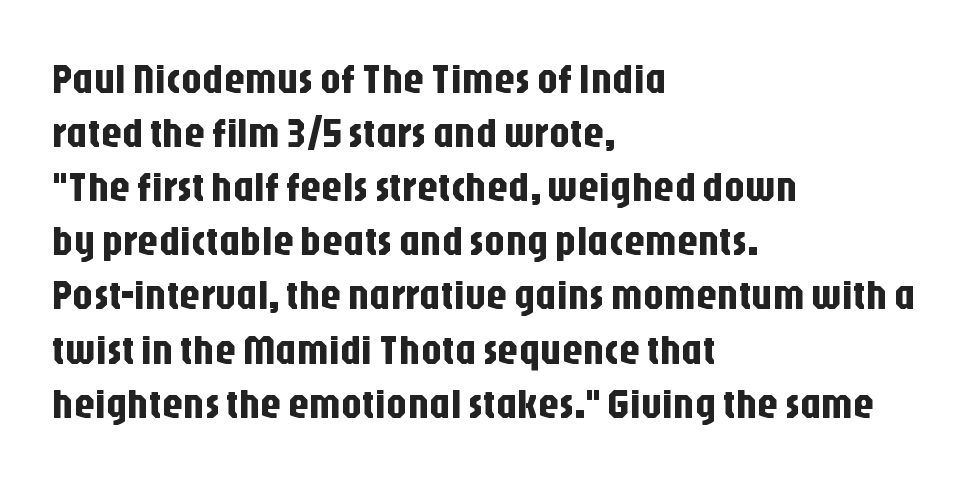
Letter spacing: default. This sample uses an upright cut, with every glyph sitting square on the baseline. Teacher's note: observe the even left margin — that is flush-left alignment. Unlike a traditional serif, this face leaves its strokes unadorned.
